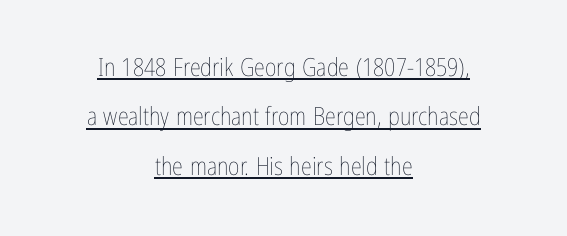
Is the letter spacing exaggerated? No — it looks like the ordinary default. Somebody hit Ctrl+U on this one — the words are underlined. Is there any slant? The stems are plumb. One glance says open: line gaps are wider than usual. Horizontal alignment here is central, giving a formal, balanced look.
